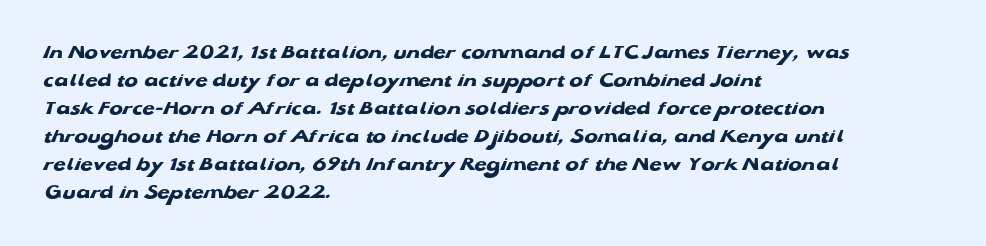
The rows are spaced the way most documents space them. Clear beneath every line of the passage. The lines in this sample share a left origin and differ only in where they stop. Weight check: bold — yes, fully.
